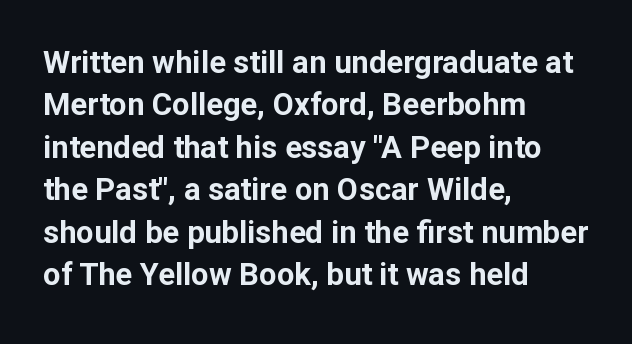
The image shows 31 px bold sans-serif type, upright; set left-aligned, normal line spacing (1.37x), normal letter spacing, not underlined; low stroke contrast and a medium x-height.
